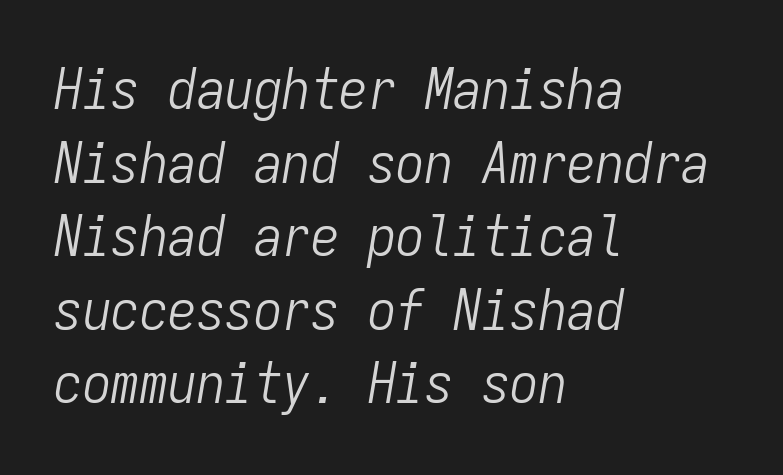
The image shows 57 px light, condensed type, italic (leaning right), monospaced; set left-aligned, normal line spacing (1.29x), normal letter spacing, not underlined; low stroke contrast and a medium x-height.
